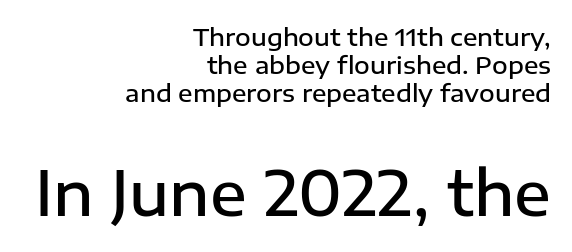
Q: Is the text bold? A: Semi-bold.
Q: Is the text italic (slanted)? A: No, it is upright.
Q: Is the typeface a serif or a sans-serif typeface? A: Sans-serif.
Q: Is the text underlined? A: No.
Q: How is the paragraph aligned? A: Right-aligned.
Q: Is the spacing between letters normal or unusually wide? A: Normal.
Q: Which block of text is set in a larger size, the first (top) or the second (bottom)? A: The second (bottom) one.
Q: Width (condensed, normal, or wide)? A: Normal.
Q: Stroke contrast? A: Low.
Q: x-height? A: Medium.
Q: Monospaced? A: No.
